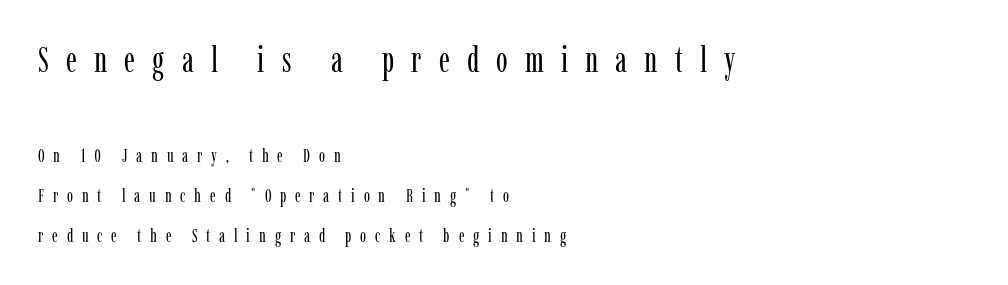
{"serif": "yes", "italic": "no", "bold": "no", "weight": "regular", "width": "condensed", "stroke_contrast": "low", "x_height": "medium", "monospaced": "no", "underline": "no", "align": "left", "line_spacing": "loose", "line_spacing_ratio": 2.22, "letter_spacing": "wide", "letter_spacing_em": 0.49, "larger_block": "first", "size_ratio": 1.94, "glyph_px": 35}
